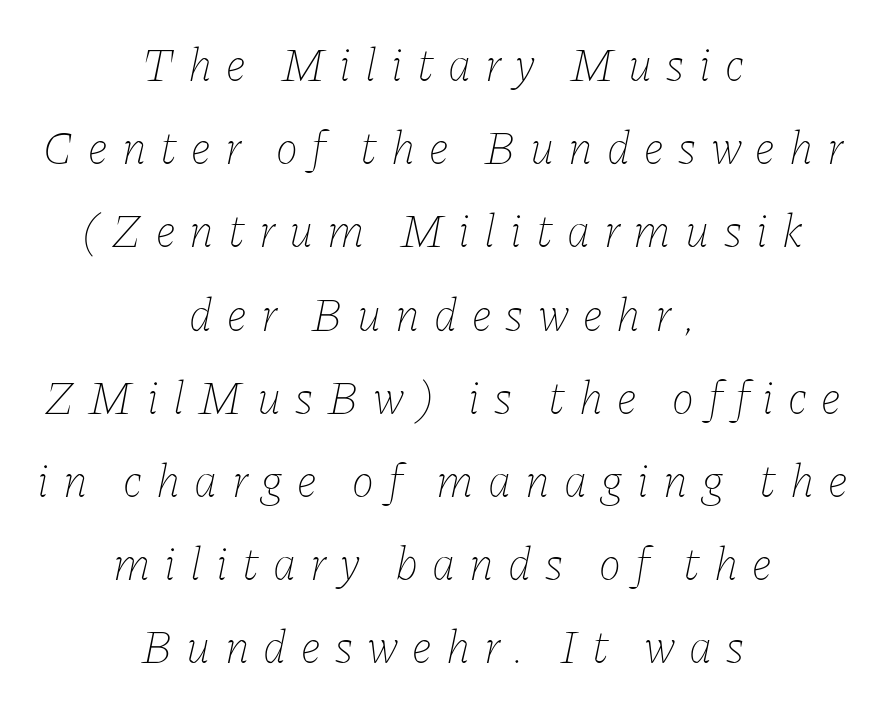
The image shows 47 px thin type, italic (leaning right); set centered, line spacing 1.77x, unusually wide letter spacing (+0.3 em), not underlined; low stroke contrast and a medium x-height.
